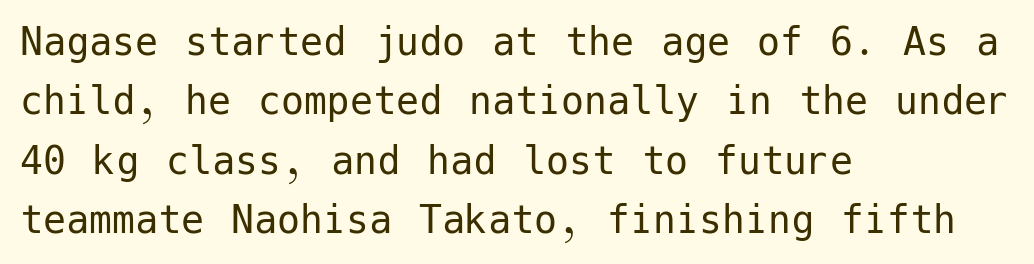
Quick note: not italic, upright. The rag falls on the right side of this text block. The weight would be labelled regular, book, light, or lighter still. Nothing unusual about the tracking: characters are spaced as the font intends. Examine the stroke ends and you'll find no serifs.
